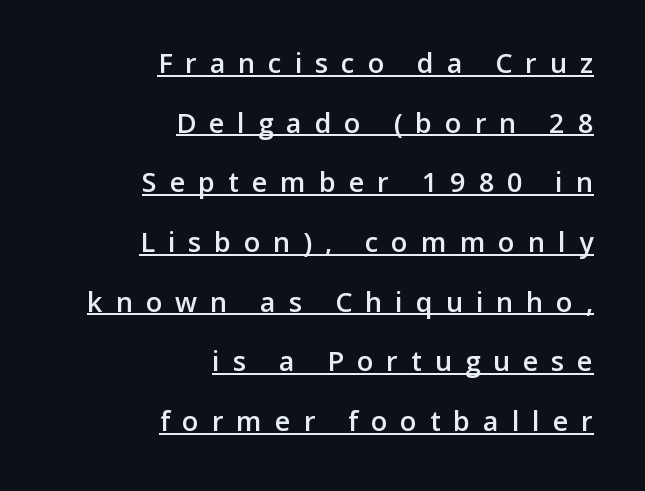
The image shows 27 px text type, upright; set right-aligned, loose line spacing (2.21x), unusually wide letter spacing (+0.48 em), underlined.
